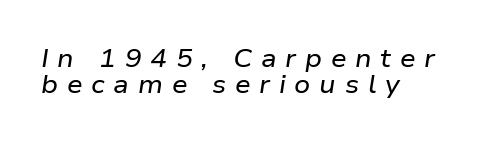
Q: Is the text italic (slanted)? A: Yes, it leans right by about 9 degrees.
Q: Is the text underlined? A: No.
Q: Is the spacing between letters normal or unusually wide? A: Unusually wide.
Q: Is the spacing between lines tight, normal or loose? A: Tight.
